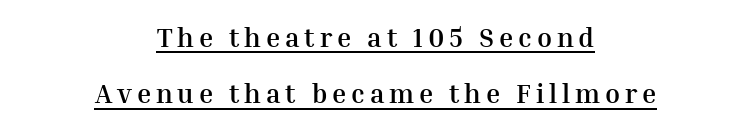
The image shows 27 px bold type, upright; set centered, loose line spacing (2.09x), underlined.
